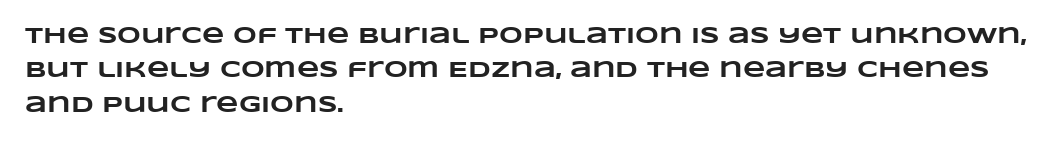
{"bold": "yes", "underline": "no", "align": "left", "line_spacing": "normal", "line_spacing_ratio": 1.5, "letter_spacing": "normal", "letter_spacing_em": 0.0, "glyph_px": 23}
